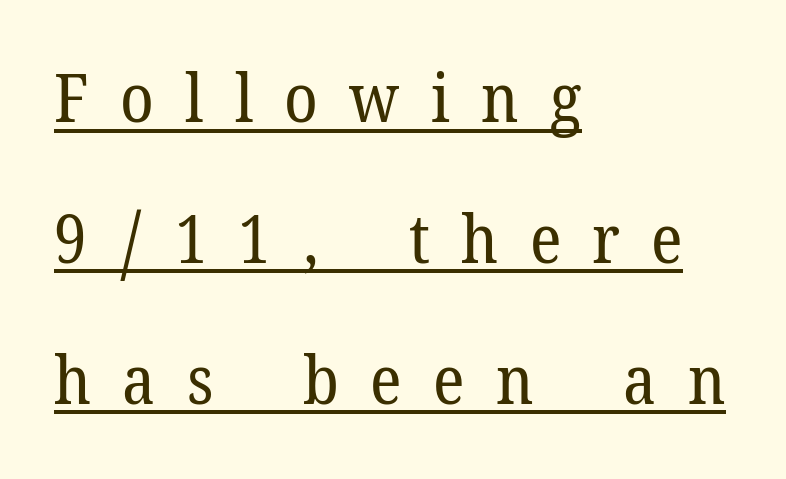
{"serif": "yes", "italic": "no", "bold": "no", "weight": "regular", "width": "normal", "stroke_contrast": "low", "x_height": "medium", "monospaced": "no", "underline": "yes", "align": "left", "line_spacing": "loose", "line_spacing_ratio": 2.07, "letter_spacing": "wide", "letter_spacing_em": 0.46, "glyph_px": 68}
